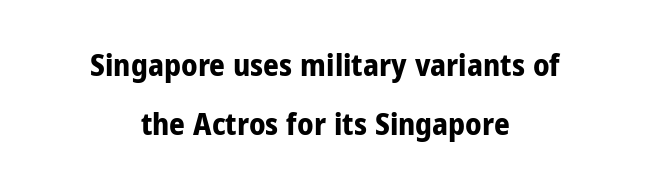
The image shows 31 px bold, condensed sans-serif type, upright; set centered, line spacing 1.89x, normal letter spacing, not underlined; low stroke contrast and a medium x-height.
